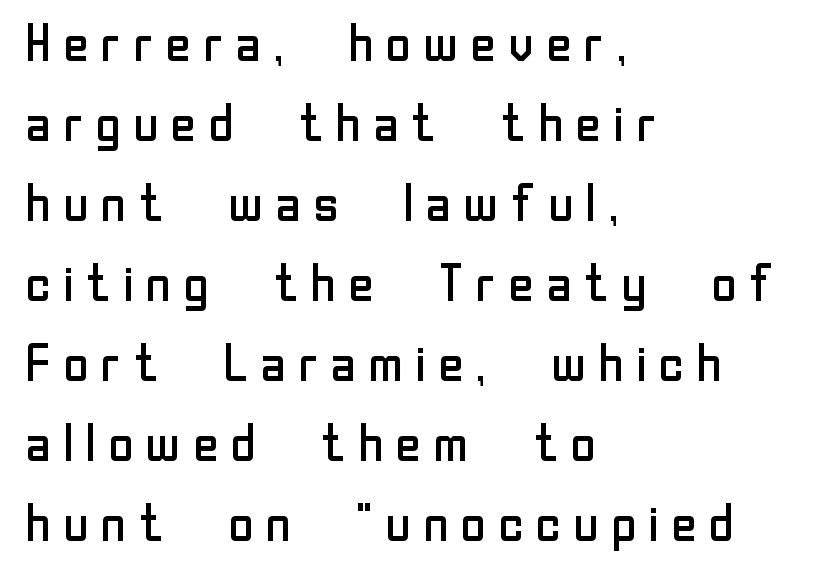
The image shows 51 px regular-weight sans-serif type, upright; set left-aligned, normal line spacing (1.57x), not underlined; low stroke contrast and a medium x-height.
